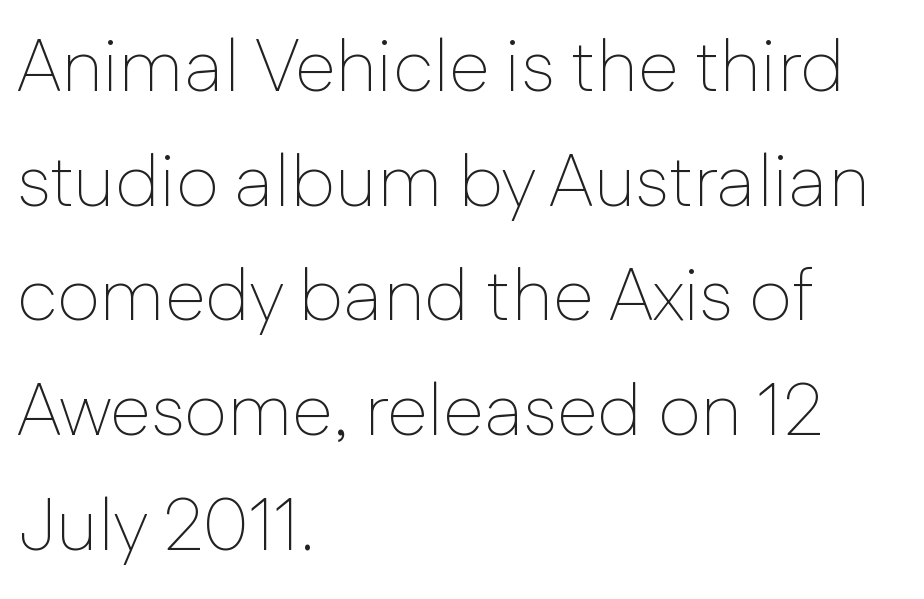
Q: Is the text bold? A: No.
Q: Is the text italic (slanted)? A: No, it is upright.
Q: Is the typeface a serif or a sans-serif typeface? A: Sans-serif.
Q: Is the text underlined? A: No.
Q: How is the paragraph aligned? A: Left-aligned.
Q: Is the spacing between letters normal or unusually wide? A: Normal.
Q: Is the spacing between lines tight, normal or loose? A: Normal.
Q: Width (condensed, normal, or wide)? A: Normal.
Q: Stroke contrast? A: Low.
Q: x-height? A: Medium.
Q: Monospaced? A: No.
